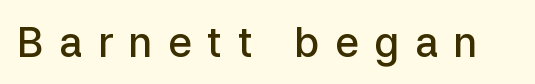
{"serif": "no", "italic": "no", "bold": "semi", "weight": "semibold", "width": "normal", "stroke_contrast": "low", "x_height": "medium", "monospaced": "no", "underline": "no", "letter_spacing": "wide", "letter_spacing_em": 0.37, "glyph_px": 41}
